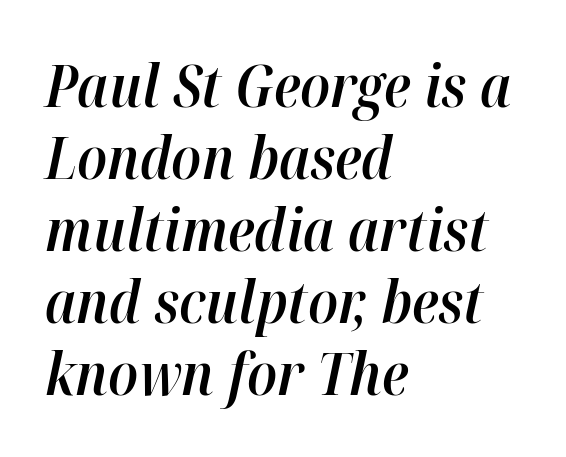
The image shows 58 px semibold type, italic (leaning right); set left-aligned, line spacing 1.24x, normal letter spacing, not underlined; high stroke contrast and a medium x-height.
